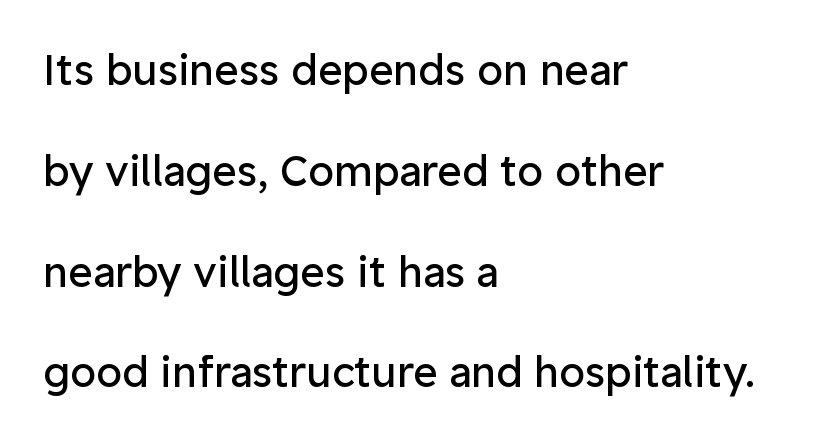
The image shows 42 px regular-weight sans-serif type, upright; set left-aligned, loose line spacing (2.4x), normal letter spacing, not underlined; low stroke contrast and a medium x-height.
